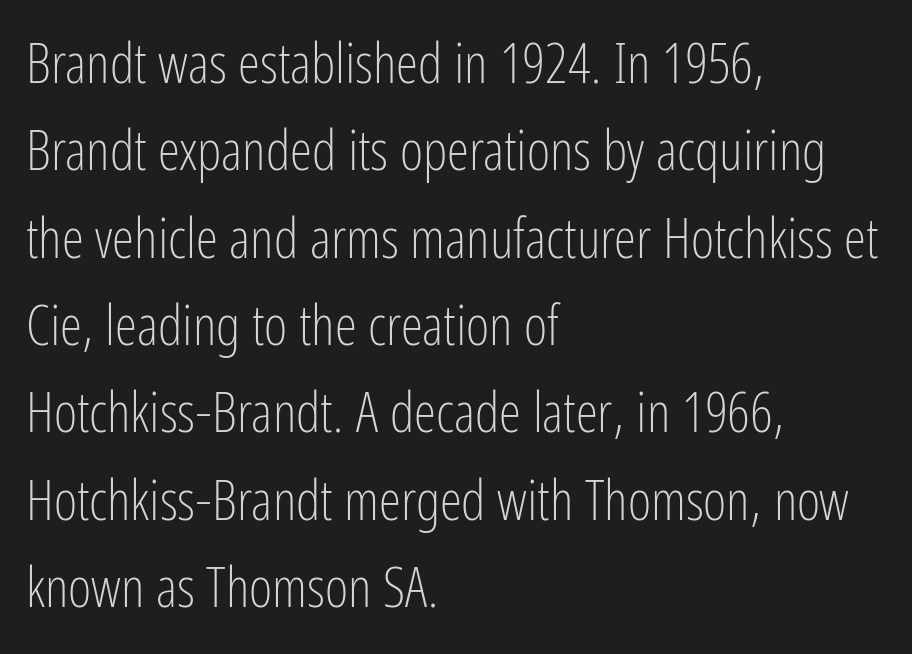
Q: Is the text bold? A: No.
Q: Is the text italic (slanted)? A: No, it is upright.
Q: Is the typeface a serif or a sans-serif typeface? A: Sans-serif.
Q: Is the text underlined? A: No.
Q: How is the paragraph aligned? A: Left-aligned.
Q: Is the spacing between letters normal or unusually wide? A: Normal.
Q: Is the spacing between lines tight, normal or loose? A: Normal.
Q: Width (condensed, normal, or wide)? A: Condensed.
Q: Stroke contrast? A: Low.
Q: x-height? A: Medium.
Q: Monospaced? A: No.
